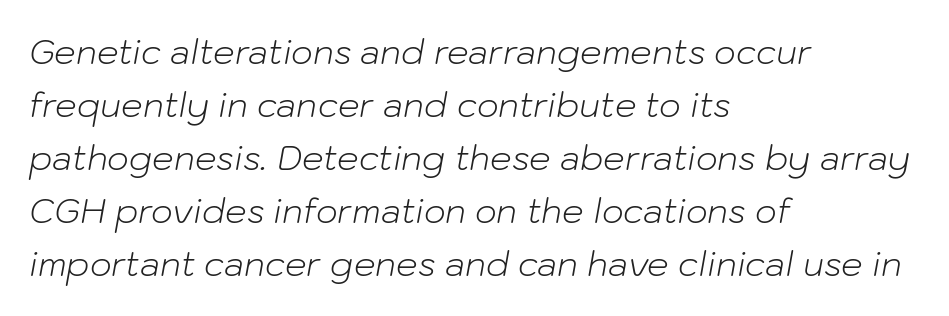
The image shows 34 px light type, italic (leaning right); set left-aligned, normal line spacing (1.56x), normal letter spacing, not underlined; low stroke contrast and a medium x-height.
